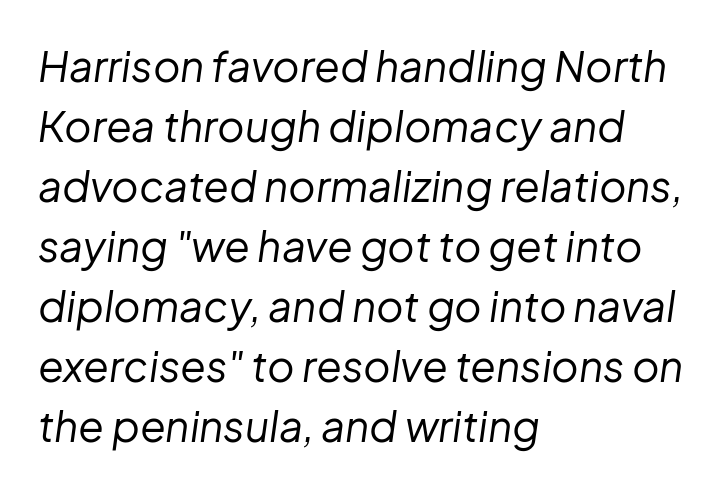
{"italic": "yes", "lean": "right", "slant_degrees": 8, "bold": "no", "weight": "regular", "width": "normal", "stroke_contrast": "low", "x_height": "medium", "monospaced": "no", "underline": "no", "align": "left", "line_spacing": "normal", "line_spacing_ratio": 1.43, "letter_spacing": "normal", "letter_spacing_em": 0.0, "glyph_px": 42}
